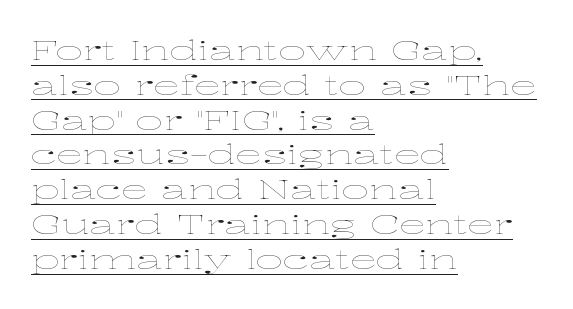
Tracking value appears to be zero — textbook default spacing. Caption: lettering with a line underneath. Every character sits straight up, as roman type does. Heaviness? Minimal to ordinary, like unemphasized prose. The space between consecutive lines is moderate.
